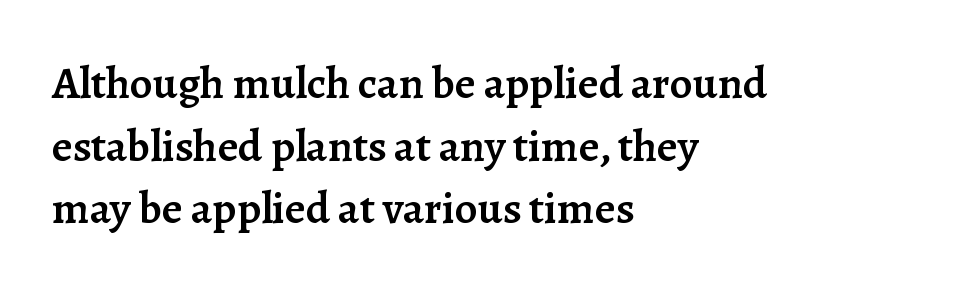
Classification — serif. Is the letter spacing exaggerated? No — it looks like the ordinary default. All the whitespace from short lines collects on the right. The rows are spaced the way most documents space them.
